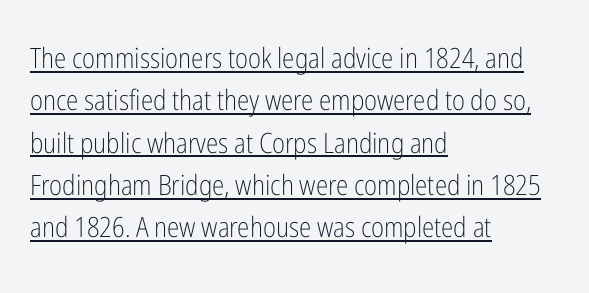
{"serif": "no", "italic": "no", "bold": "no", "weight": "light", "width": "condensed", "stroke_contrast": "low", "x_height": "medium", "monospaced": "no", "underline": "yes", "align": "left", "line_spacing": "normal", "line_spacing_ratio": 1.51, "letter_spacing": "normal", "letter_spacing_em": 0.0, "glyph_px": 28}
